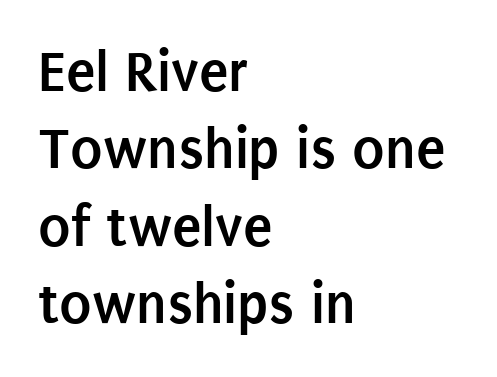
Quick note: underline off. Nothing sits at the stroke ends, so this counts as sans-serif. Reading down the column, the eye jumps a familiar distance to each next line. This sample uses plain, unmodified letter spacing. Do the characters align in a grid? No, the font is proportional.
